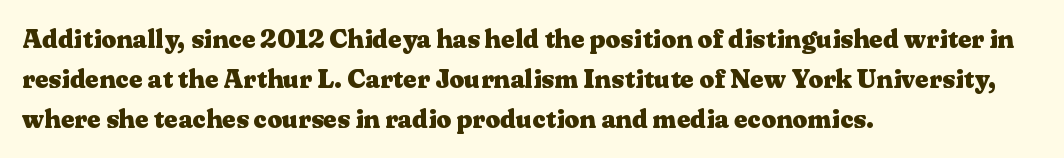
{"italic": "no", "bold": "yes", "underline": "no", "align": "left", "line_spacing": "normal", "line_spacing_ratio": 1.54, "letter_spacing": "normal", "letter_spacing_em": 0.0, "glyph_px": 26}
